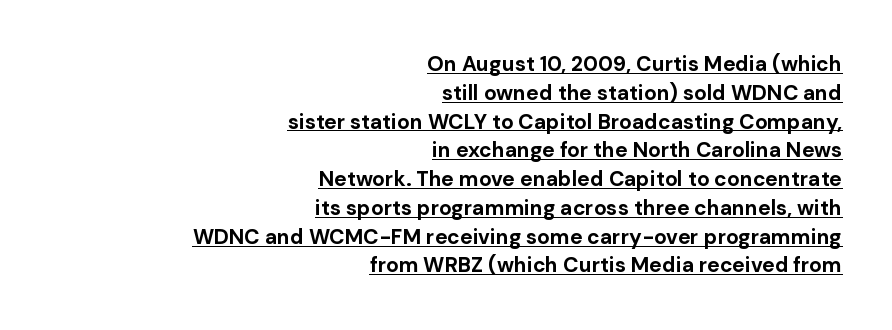
Q: Is the text bold? A: Yes.
Q: Is the text italic (slanted)? A: No, it is upright.
Q: Is the text underlined? A: Yes.
Q: How is the paragraph aligned? A: Right-aligned.
Q: Is the spacing between letters normal or unusually wide? A: Normal.
Q: Is the spacing between lines tight, normal or loose? A: Normal.
